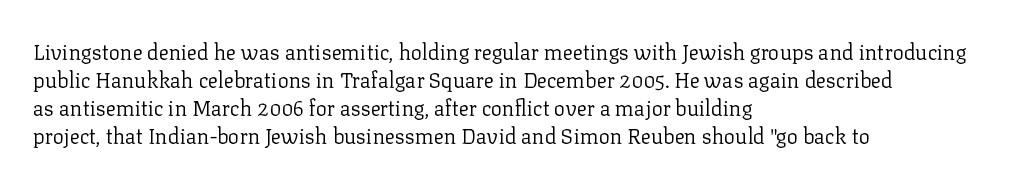
The image shows 21 px text type, upright; set left-aligned, normal line spacing (1.33x), normal letter spacing, not underlined.
